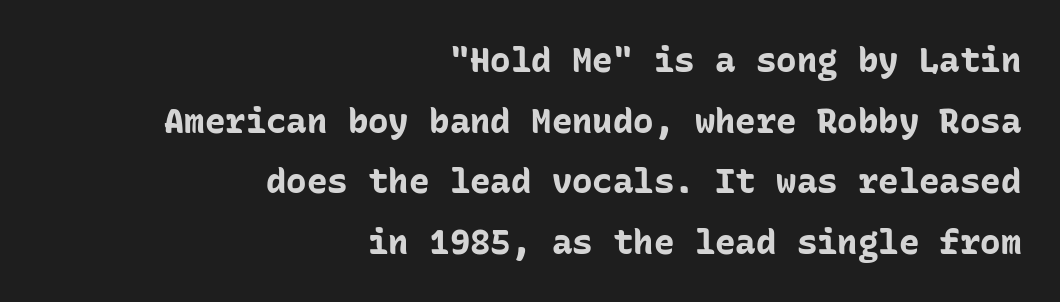
Q: Is the text bold? A: Yes.
Q: Is the text italic (slanted)? A: No, it is upright.
Q: Is the typeface a serif or a sans-serif typeface? A: Sans-serif.
Q: Is the text underlined? A: No.
Q: How is the paragraph aligned? A: Right-aligned.
Q: Is the spacing between letters normal or unusually wide? A: Normal.
Q: Width (condensed, normal, or wide)? A: Normal.
Q: Stroke contrast? A: Low.
Q: x-height? A: Medium.
Q: Monospaced? A: Yes.
